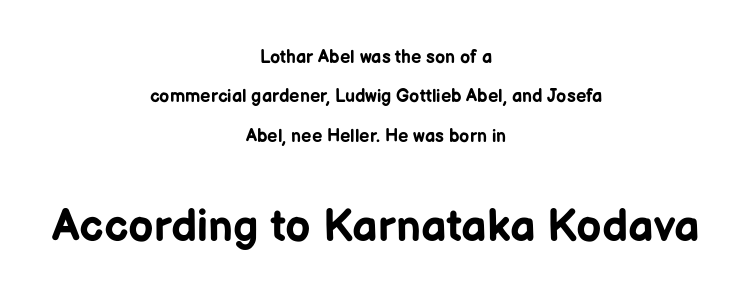
{"serif": "no", "italic": "no", "bold": "yes", "weight": "bold", "width": "normal", "stroke_contrast": "low", "x_height": "medium", "monospaced": "no", "underline": "no", "align": "center", "line_spacing": "loose", "line_spacing_ratio": 2.19, "letter_spacing": "normal", "letter_spacing_em": 0.0, "larger_block": "second", "size_ratio": 2.5, "glyph_px": 45}
